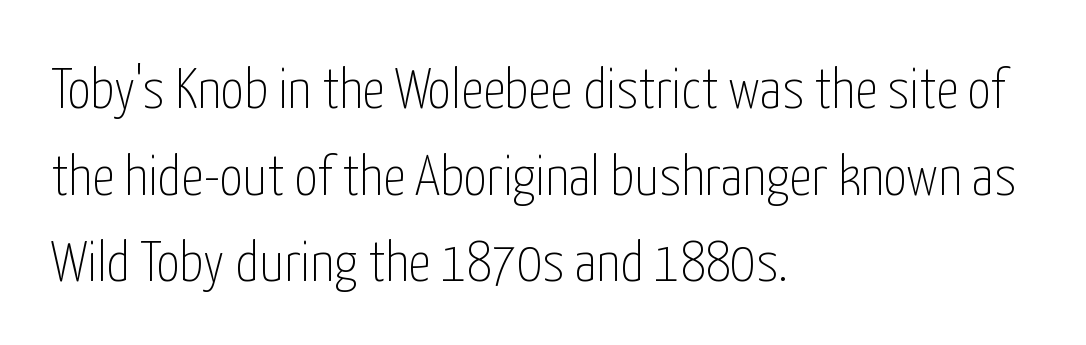
The image shows 57 px thin, condensed sans-serif type, upright; set left-aligned, normal line spacing (1.52x), normal letter spacing, not underlined; low stroke contrast and a medium x-height.
